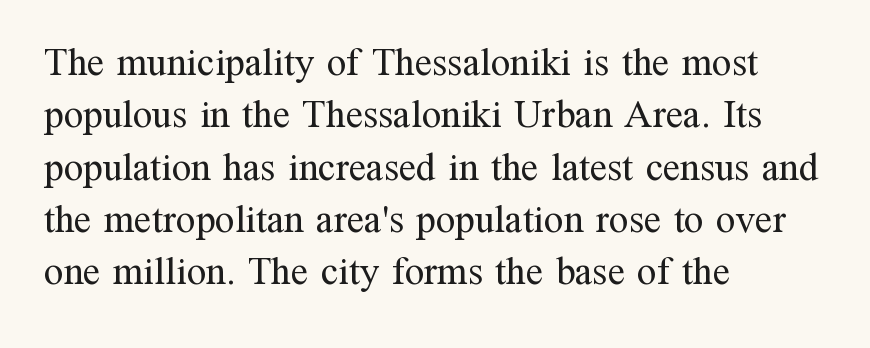
The image shows 39 px regular-weight serif type, upright; set left-aligned, normal line spacing (1.34x), normal letter spacing, not underlined; medium stroke contrast and a medium x-height.
